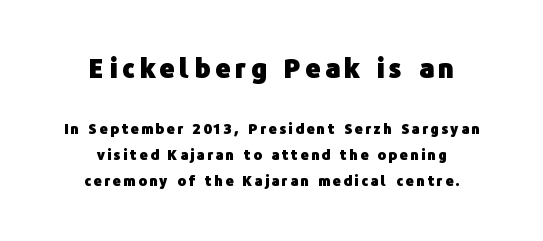
Q: Is the text bold? A: Yes.
Q: Is the text italic (slanted)? A: No, it is upright.
Q: Is the text underlined? A: No.
Q: How is the paragraph aligned? A: Centered.
Q: Which block of text is set in a larger size, the first (top) or the second (bottom)? A: The first (top) one.
